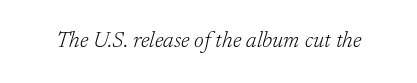
Short note: letters normally spaced. The rendering applies a slant to the glyphs. Compared with a typical body face, this is equally light or lighter still. Honestly, there is no underline to notice here at all.
